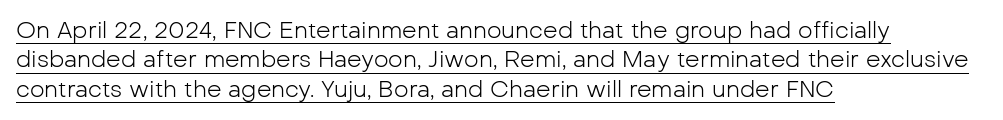
The image shows 23 px text type, upright; set left-aligned, normal line spacing (1.28x), normal letter spacing, underlined.
